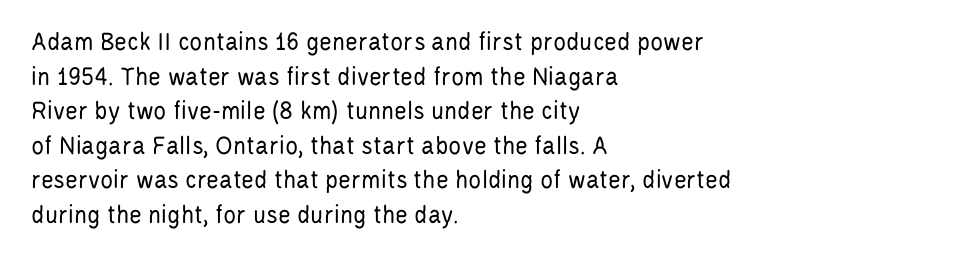
Q: Is the text bold? A: No.
Q: Is the text italic (slanted)? A: No, it is upright.
Q: Is the text underlined? A: No.
Q: How is the paragraph aligned? A: Left-aligned.
Q: Is the spacing between letters normal or unusually wide? A: Normal.
Q: Is the spacing between lines tight, normal or loose? A: Normal.
